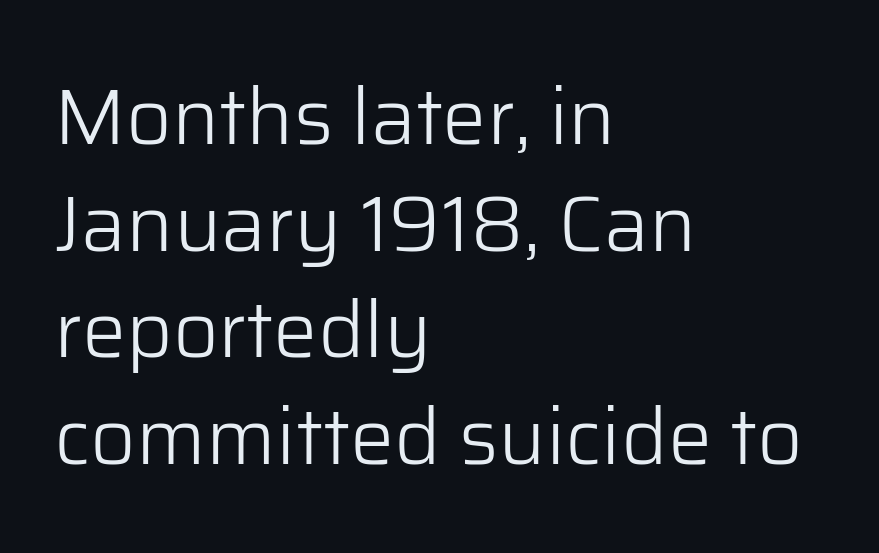
Q: Is the text bold? A: No.
Q: Is the text italic (slanted)? A: No, it is upright.
Q: Is the typeface a serif or a sans-serif typeface? A: Sans-serif.
Q: Is the text underlined? A: No.
Q: How is the paragraph aligned? A: Left-aligned.
Q: Is the spacing between letters normal or unusually wide? A: Normal.
Q: Is the spacing between lines tight, normal or loose? A: Normal.
Q: Width (condensed, normal, or wide)? A: Normal.
Q: Stroke contrast? A: Low.
Q: x-height? A: Medium.
Q: Monospaced? A: No.
